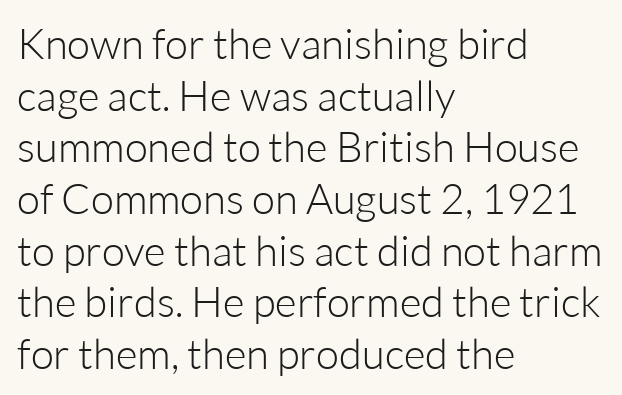
These lines were composed using upright roman letters. Bare-footed words on every line. No chunkiness to these letters — they're not bold. Each letter keeps its own natural width here, so spacing adapts to shape.
